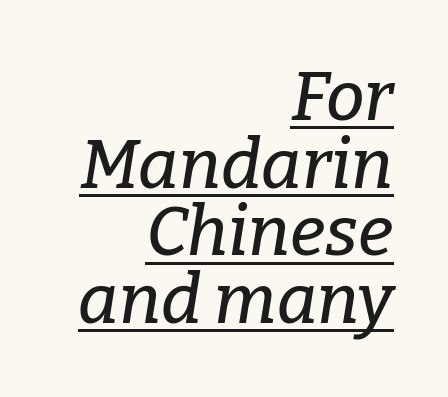
Honestly, the letter spacing is just normal — you wouldn't notice it. Line endings align vertically; line beginnings do not. Underlined type. Note: serifs present on the glyphs. Looks like regular typesetting: each glyph gets only the width it needs. This block would grow much taller if given ordinary leading; it's compressed now.
